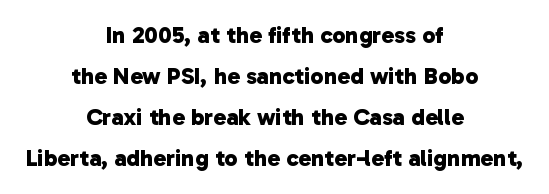
The image shows 24 px bold type; set centered, line spacing 1.71x, normal letter spacing, not underlined.
